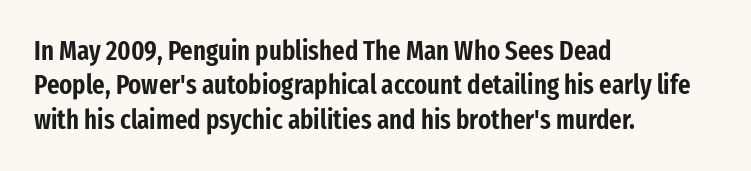
The image shows 27 px text type, upright; set left-aligned, normal line spacing (1.27x), normal letter spacing, not underlined.
